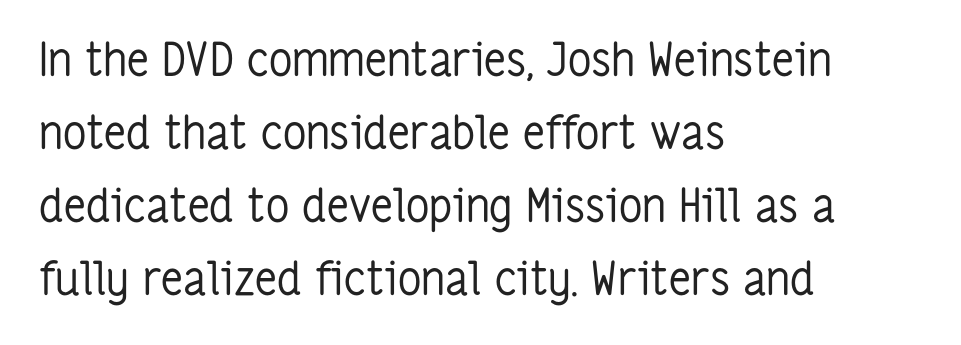
{"serif": "no", "italic": "no", "bold": "no", "weight": "regular", "width": "condensed", "stroke_contrast": "low", "x_height": "medium", "monospaced": "no", "underline": "no", "align": "left", "line_spacing": "normal", "line_spacing_ratio": 1.59, "letter_spacing": "normal", "letter_spacing_em": 0.0, "glyph_px": 46}
